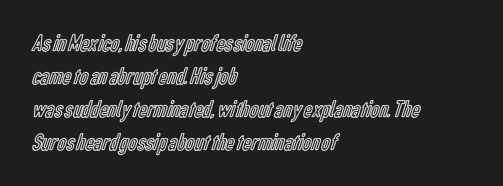
Q: Is the text italic (slanted)? A: Yes.
Q: Is the text underlined? A: No.
Q: How is the paragraph aligned? A: Left-aligned.
Q: Is the spacing between letters normal or unusually wide? A: Normal.
Q: Is the spacing between lines tight, normal or loose? A: Normal.
